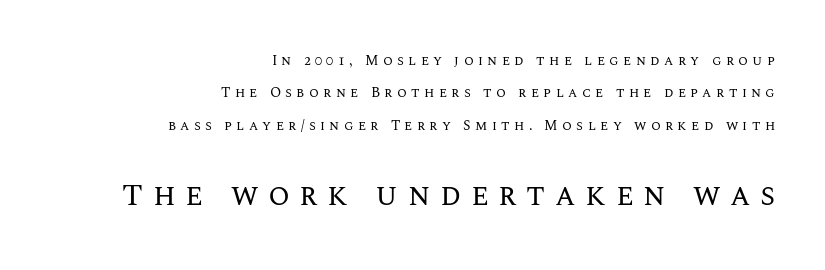
The rendering enlarges the type as you move from the upper chunk to the lower. Widely set lines give the paragraph a tall, airy silhouette. A typesetter would call this proportional, since set widths differ per character. Notice how the stems are strictly vertical — no italics here.
